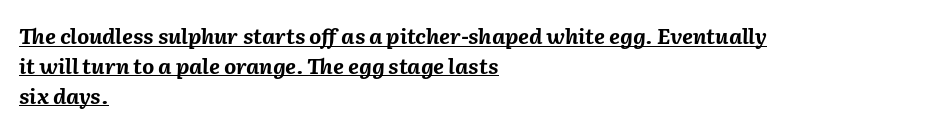
The image shows 21 px bold type, italic (leaning right); set left-aligned, normal line spacing (1.42x), normal letter spacing, underlined.
